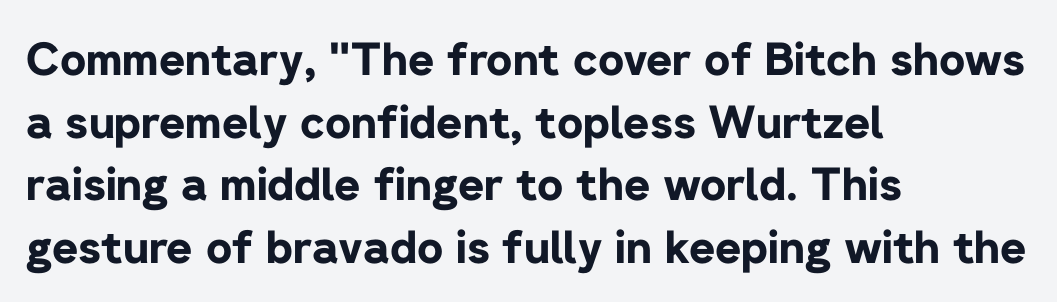
{"serif": "no", "italic": "no", "bold": "yes", "weight": "bold", "width": "normal", "stroke_contrast": "low", "x_height": "medium", "monospaced": "no", "underline": "no", "align": "left", "line_spacing": "normal", "line_spacing_ratio": 1.39, "letter_spacing": "normal", "letter_spacing_em": 0.0, "glyph_px": 45}
